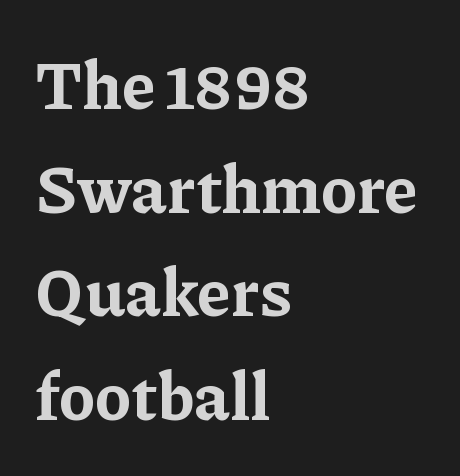
{"serif": "yes", "italic": "no", "bold": "yes", "weight": "bold", "width": "normal", "stroke_contrast": "low", "x_height": "medium", "monospaced": "no", "underline": "no", "align": "left", "line_spacing": "normal", "line_spacing_ratio": 1.57, "letter_spacing": "normal", "letter_spacing_em": 0.0, "glyph_px": 66}
